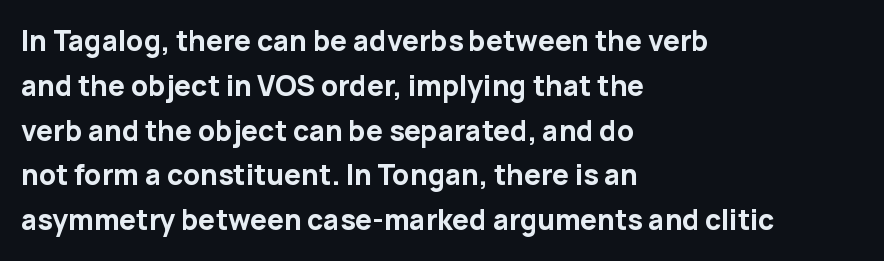
Q: Is the text bold? A: Yes.
Q: Is the text italic (slanted)? A: No, it is upright.
Q: Is the typeface a serif or a sans-serif typeface? A: Sans-serif.
Q: Is the text underlined? A: No.
Q: How is the paragraph aligned? A: Left-aligned.
Q: Is the spacing between letters normal or unusually wide? A: Normal.
Q: Is the spacing between lines tight, normal or loose? A: Normal.
Q: Width (condensed, normal, or wide)? A: Normal.
Q: Stroke contrast? A: Low.
Q: x-height? A: Medium.
Q: Monospaced? A: No.
